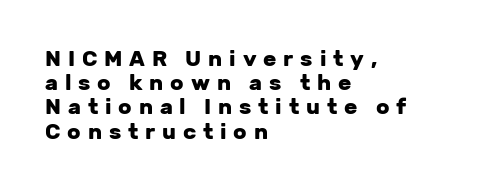
Q: Is the text bold? A: Yes.
Q: Is the text italic (slanted)? A: No, it is upright.
Q: Is the text underlined? A: No.
Q: How is the paragraph aligned? A: Left-aligned.
Q: Is the spacing between letters normal or unusually wide? A: Unusually wide.
Q: Is the spacing between lines tight, normal or loose? A: Tight.
